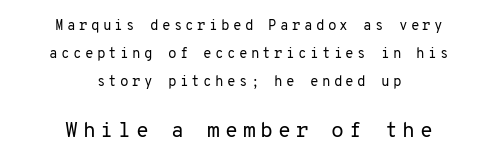
Here the glyphs are tracked loosely, breaking word shapes into spaced letters. A quiet, ordinary-to-light weight characterises the typeface. Quick note: underline off. This layout puts the modest block above and the oversized block below. Horizontal alignment here is central, giving a formal, balanced look.
